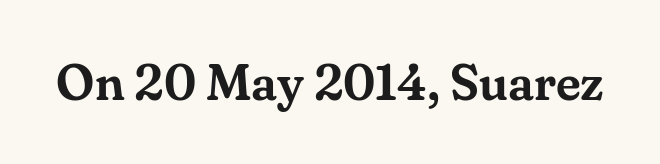
Q: Is the text italic (slanted)? A: No, it is upright.
Q: Is the typeface a serif or a sans-serif typeface? A: Serif.
Q: Is the text underlined? A: No.
Q: Is the spacing between letters normal or unusually wide? A: Normal.
Q: Width (condensed, normal, or wide)? A: Normal.
Q: Stroke contrast? A: Medium.
Q: x-height? A: Small.
Q: Monospaced? A: No.
